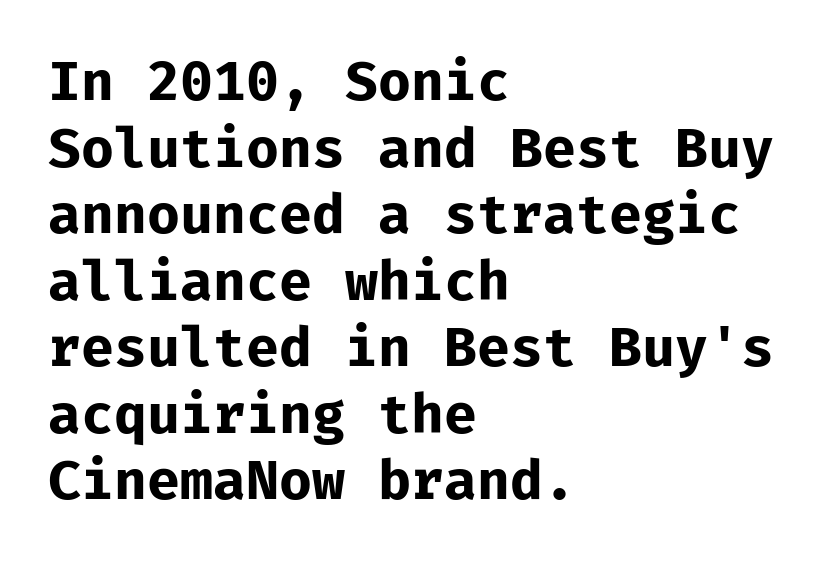
{"serif": "no", "italic": "no", "bold": "yes", "weight": "bold", "width": "normal", "stroke_contrast": "low", "x_height": "medium", "monospaced": "yes", "underline": "no", "align": "left", "line_spacing_ratio": 1.21, "letter_spacing": "normal", "letter_spacing_em": 0.0, "glyph_px": 55}
